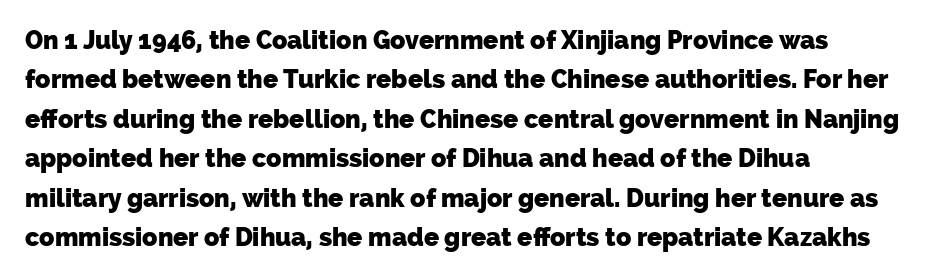
Q: Is the text bold? A: Yes.
Q: Is the text underlined? A: No.
Q: How is the paragraph aligned? A: Left-aligned.
Q: Is the spacing between letters normal or unusually wide? A: Normal.
Q: Is the spacing between lines tight, normal or loose? A: Normal.
